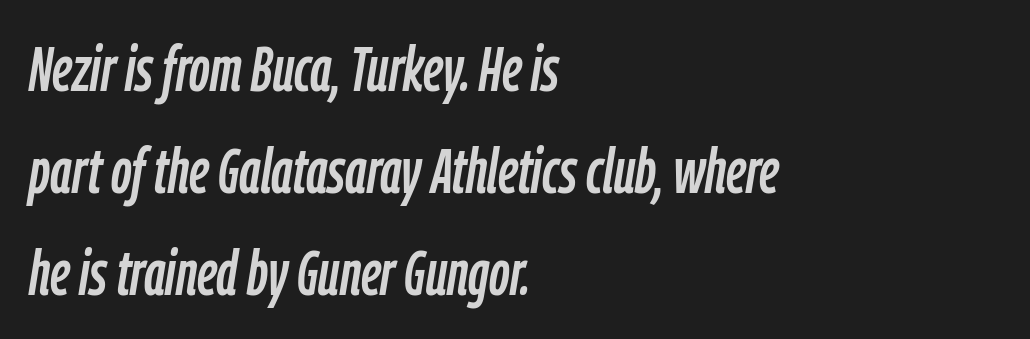
Compared with typical body copy, the letter spacing here is the same. Each letter keeps its own natural width here, so spacing adapts to shape. Summary of vertical rhythm: regular, with standard interline spacing. These lines stack with their left ends in a neat column.
